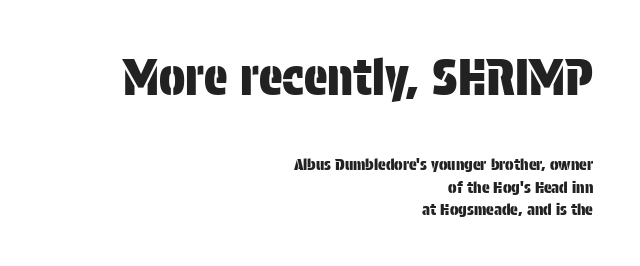
Q: Is the text italic (slanted)? A: No, it is upright.
Q: Is the typeface a serif or a sans-serif typeface? A: Sans-serif.
Q: Is the text underlined? A: No.
Q: How is the paragraph aligned? A: Right-aligned.
Q: Is the spacing between letters normal or unusually wide? A: Normal.
Q: Is the spacing between lines tight, normal or loose? A: Normal.
Q: Which block of text is set in a larger size, the first (top) or the second (bottom)? A: The first (top) one.
Q: Width (condensed, normal, or wide)? A: Condensed.
Q: Stroke contrast? A: Low.
Q: x-height? A: Large.
Q: Monospaced? A: No.
